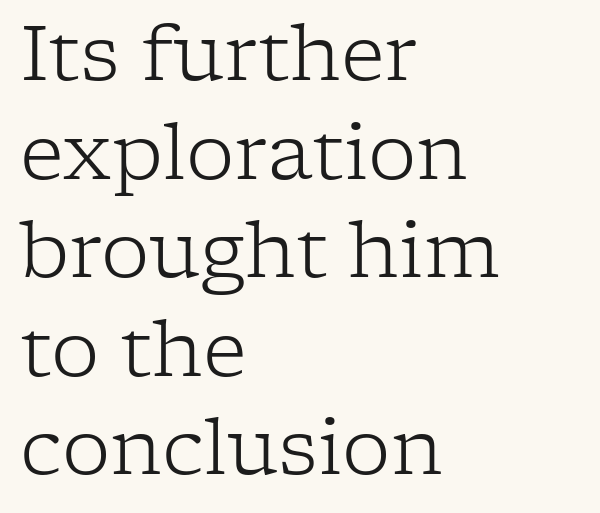
Type style note: has serifs. Tracking here is standard; glyphs follow each other at the usual distance. The leading is moderate, giving the passage an even texture. Alignment: flush left. The lettering holds an erect, upright posture throughout.
